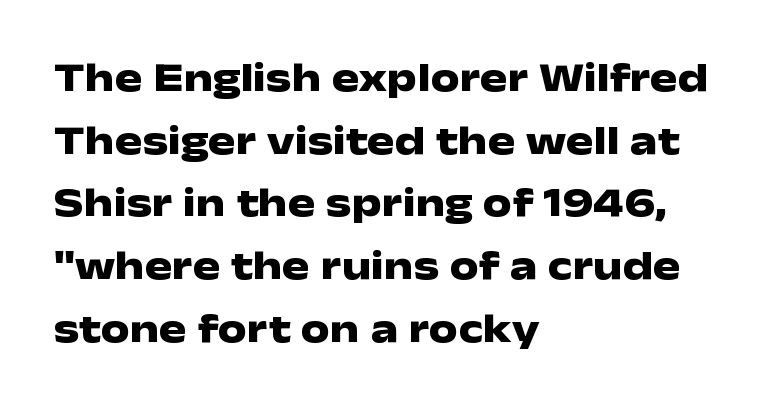
The letters advance in unequal steps, a hallmark of proportional type. Look at the bottom of the vertical strokes: they stop flat, with no serifs. Unmarked baselines from the first word to the last. The lines are quadded left.
